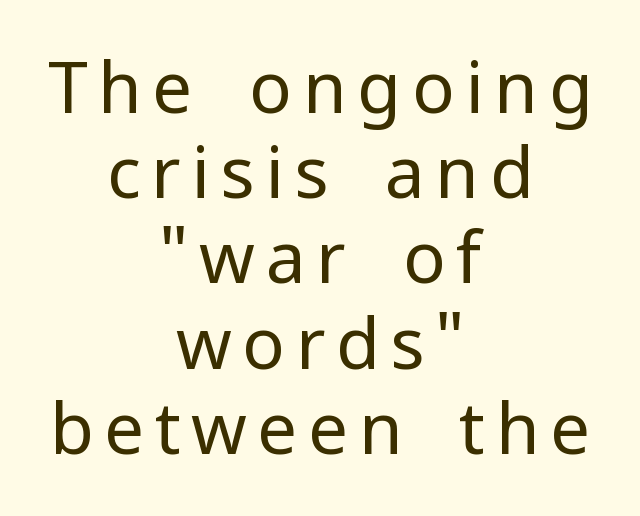
Q: Is the text bold? A: No.
Q: Is the text italic (slanted)? A: No, it is upright.
Q: Is the typeface a serif or a sans-serif typeface? A: Sans-serif.
Q: Is the text underlined? A: No.
Q: How is the paragraph aligned? A: Centered.
Q: Width (condensed, normal, or wide)? A: Normal.
Q: Stroke contrast? A: Low.
Q: x-height? A: Medium.
Q: Monospaced? A: No.
